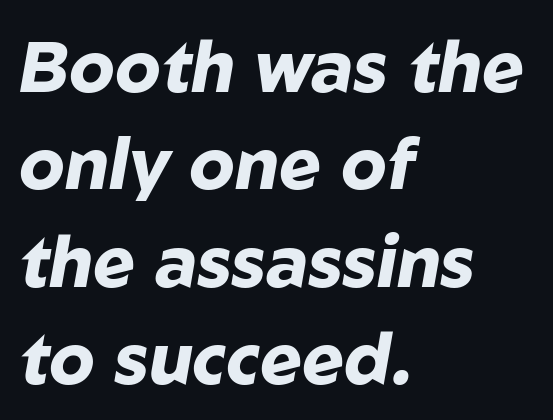
The image shows 71 px heavy type, italic (leaning right); set left-aligned, normal line spacing (1.37x), normal letter spacing, not underlined; low stroke contrast and a medium x-height.
